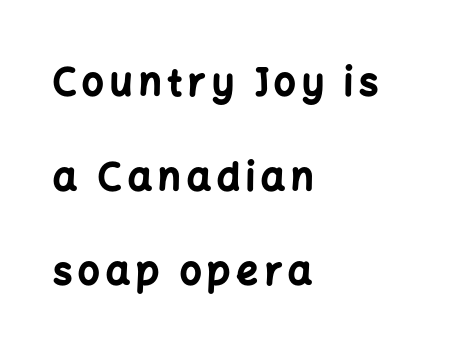
If you drew a line through each stem, it would be perfectly vertical. Spacing verdict: proportional, widths tailored to each character. As a designer I'd log this as weight 700, bold. Airy leading. In CSS terms this would be text-align: left. In terms of letterform style, serifs are entirely absent.
